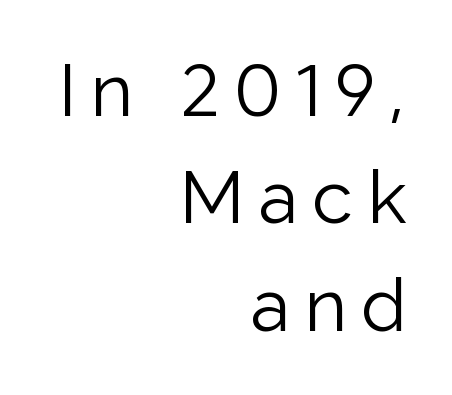
The image shows 74 px light sans-serif type, upright; set right-aligned, normal line spacing (1.45x), not underlined; low stroke contrast and a medium x-height.
